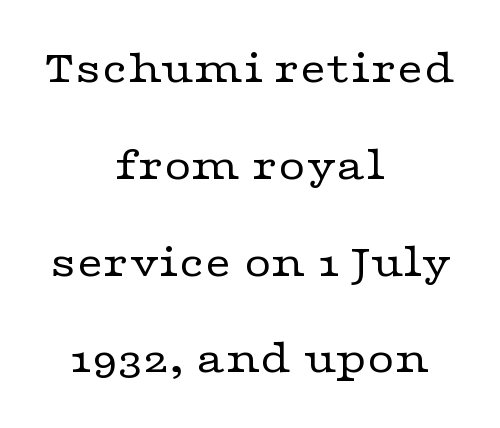
Q: Is the text bold? A: No.
Q: Is the text italic (slanted)? A: No, it is upright.
Q: Is the typeface a serif or a sans-serif typeface? A: Serif.
Q: Is the text underlined? A: No.
Q: How is the paragraph aligned? A: Centered.
Q: Is the spacing between letters normal or unusually wide? A: Normal.
Q: Is the spacing between lines tight, normal or loose? A: Loose.
Q: Width (condensed, normal, or wide)? A: Wide.
Q: Stroke contrast? A: Low.
Q: x-height? A: Medium.
Q: Monospaced? A: No.
